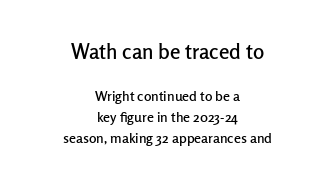
The image shows 21 px text type, upright; set centered, normal line spacing (1.51x), normal letter spacing, not underlined; the first (top) block is 1.5x larger.
